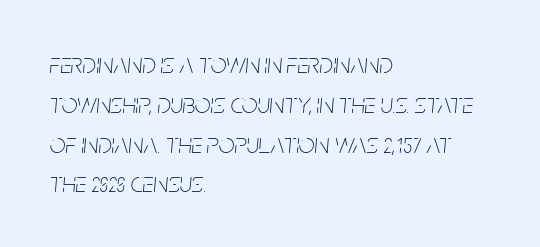
The image shows 28 px thin, condensed type, italic (leaning right); set left-aligned, normal line spacing (1.42x), normal letter spacing, not underlined; low stroke contrast and a large x-height.
